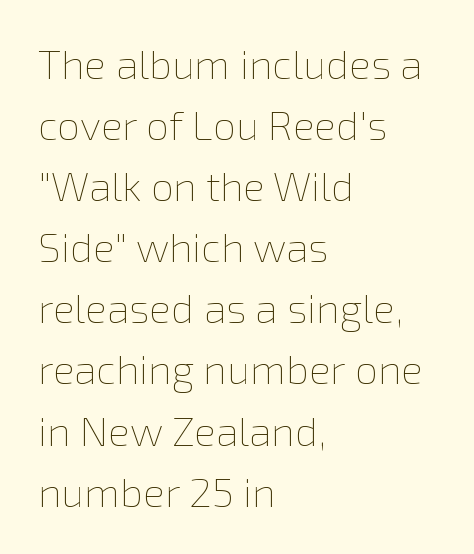
Q: Is the text bold? A: No.
Q: Is the text italic (slanted)? A: No, it is upright.
Q: Is the text underlined? A: No.
Q: How is the paragraph aligned? A: Left-aligned.
Q: Is the spacing between letters normal or unusually wide? A: Normal.
Q: Is the spacing between lines tight, normal or loose? A: Normal.
Q: Width (condensed, normal, or wide)? A: Normal.
Q: Stroke contrast? A: Low.
Q: x-height? A: Medium.
Q: Monospaced? A: No.
